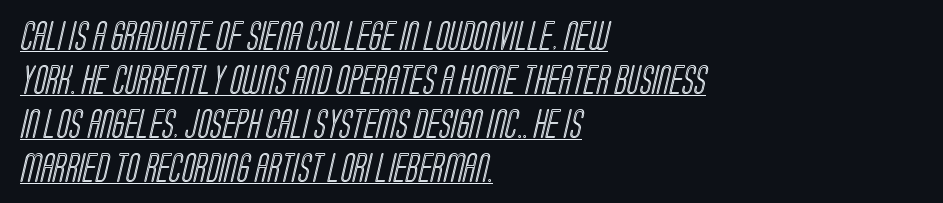
Students, observe the line beneath the letters — that is underlining. Here the designer chose a conventional face with non-uniform glyph widths. Is the block centered? No — it sits flush against the left margin. The type is set solid horizontally, with unmodified tracking. Interline gaps are of average width in this sample.
